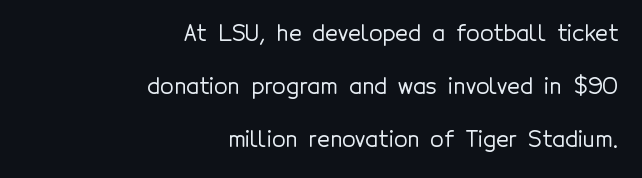
Q: Is the text italic (slanted)? A: No, it is upright.
Q: Is the text underlined? A: No.
Q: How is the paragraph aligned? A: Right-aligned.
Q: Is the spacing between letters normal or unusually wide? A: Normal.
Q: Is the spacing between lines tight, normal or loose? A: Loose.
